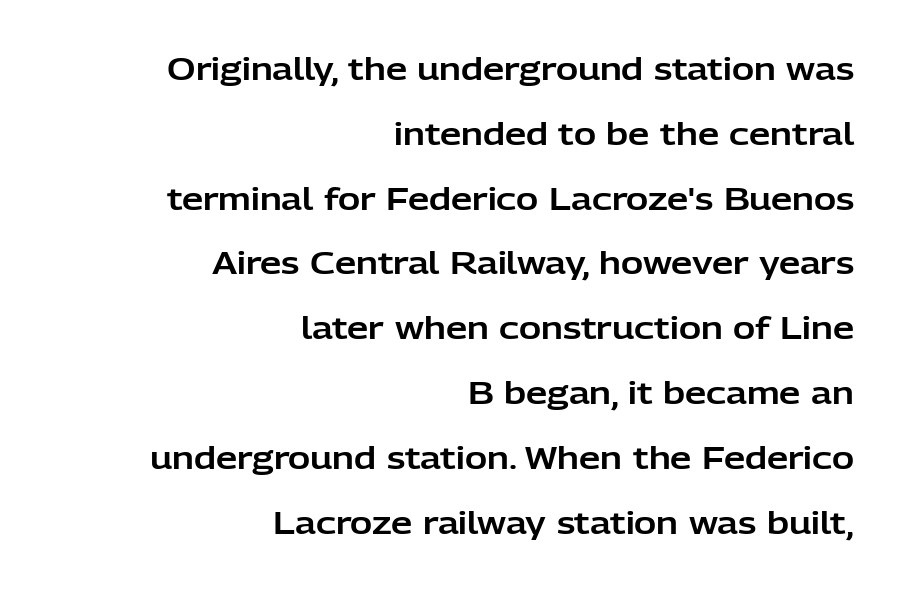
Q: Is the text italic (slanted)? A: No, it is upright.
Q: Is the typeface a serif or a sans-serif typeface? A: Sans-serif.
Q: Is the text underlined? A: No.
Q: How is the paragraph aligned? A: Right-aligned.
Q: Is the spacing between letters normal or unusually wide? A: Normal.
Q: Is the spacing between lines tight, normal or loose? A: Loose.
Q: Width (condensed, normal, or wide)? A: Normal.
Q: Stroke contrast? A: Low.
Q: x-height? A: Medium.
Q: Monospaced? A: No.
